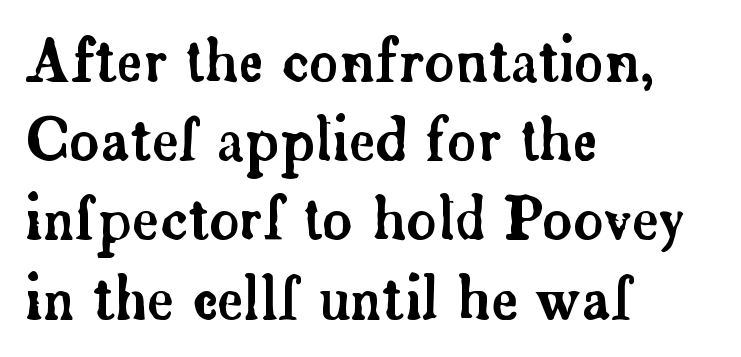
The specimen omits any rule beneath the text block's lines. The lines in this sample share a left origin and differ only in where they stop. Notice how the stems are strictly vertical — no italics here. Examine the stroke ends and you'll spot serifs. The line-height multiplier appears to be the usual default. Here the designer chose a conventional face with non-uniform glyph widths.
